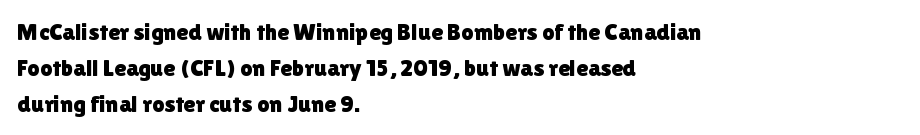
The image shows 24 px text type, upright; set left-aligned, normal line spacing (1.49x), normal letter spacing, not underlined.
